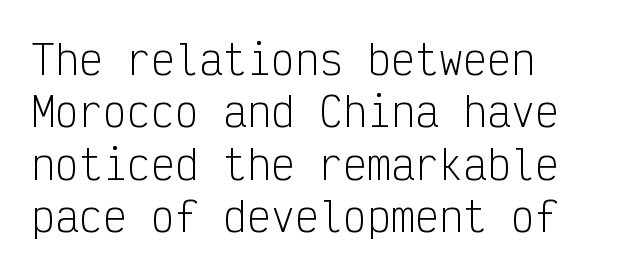
Q: Is the text bold? A: No.
Q: Is the text italic (slanted)? A: No, it is upright.
Q: Is the typeface a serif or a sans-serif typeface? A: Sans-serif.
Q: Is the text underlined? A: No.
Q: How is the paragraph aligned? A: Left-aligned.
Q: Is the spacing between letters normal or unusually wide? A: Normal.
Q: Is the spacing between lines tight, normal or loose? A: Normal.
Q: Width (condensed, normal, or wide)? A: Condensed.
Q: Stroke contrast? A: Low.
Q: x-height? A: Medium.
Q: Monospaced? A: Yes.
